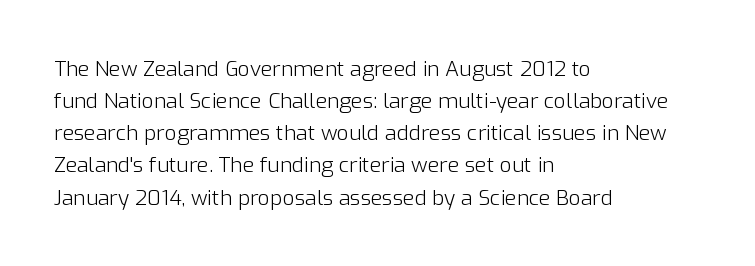
Is the block centered? No — it sits flush against the left margin. Honestly, the row spacing looks completely unremarkable. Check under the words: just untouched page. Ascenders rise straight up at ninety degrees. Nobody touched the tracking dial on this one.
